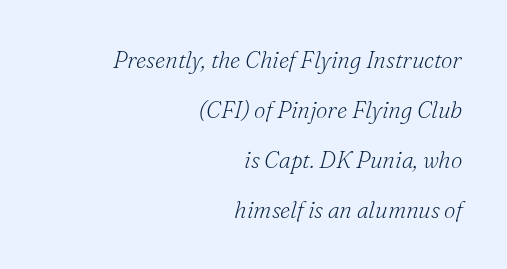
Q: Is the text bold? A: No.
Q: Is the text italic (slanted)? A: Yes, it leans right by about 16 degrees.
Q: Is the text underlined? A: No.
Q: How is the paragraph aligned? A: Right-aligned.
Q: Is the spacing between letters normal or unusually wide? A: Normal.
Q: Is the spacing between lines tight, normal or loose? A: Loose.
